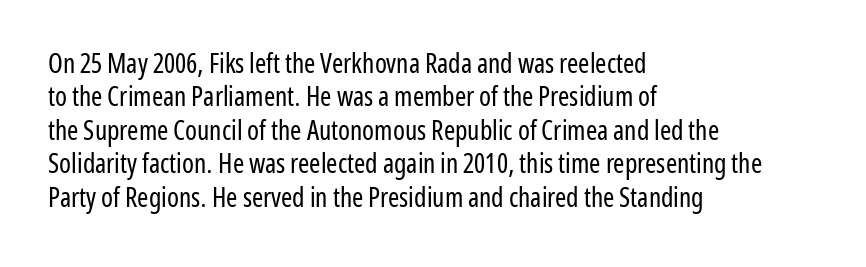
The image shows 27 px text type, upright; set left-aligned, line spacing 1.24x, normal letter spacing, not underlined.
